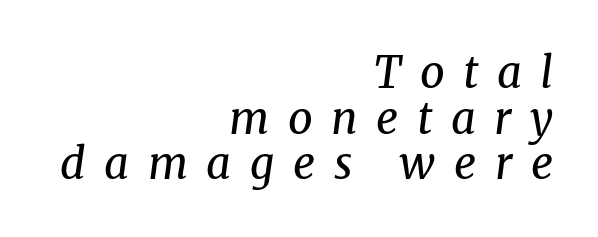
Weight: not bold — regular or lighter. Clear beneath every line of the passage. Think of a printed novel: that variable character pitch is what you see here. This is serif lettering, the kind often seen in printed books. The rag falls on the left side of this text block. Tightly led — the rows are bunched.
